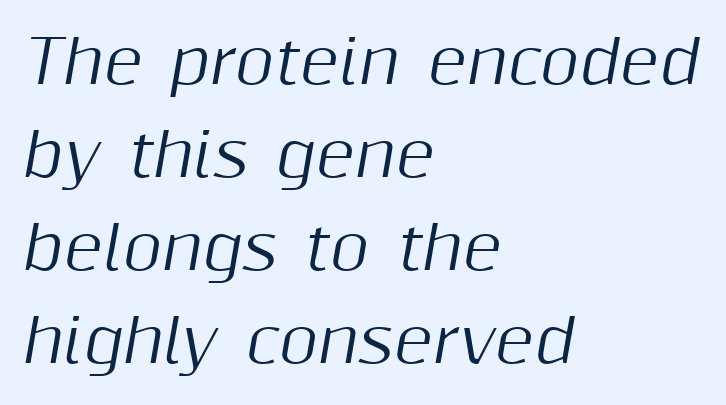
Q: Is the text italic (slanted)? A: Yes, it leans right by about 10 degrees.
Q: Is the text underlined? A: No.
Q: How is the paragraph aligned? A: Left-aligned.
Q: Is the spacing between letters normal or unusually wide? A: Normal.
Q: Is the spacing between lines tight, normal or loose? A: Normal.
Q: Width (condensed, normal, or wide)? A: Normal.
Q: Stroke contrast? A: Medium.
Q: x-height? A: Medium.
Q: Monospaced? A: No.
